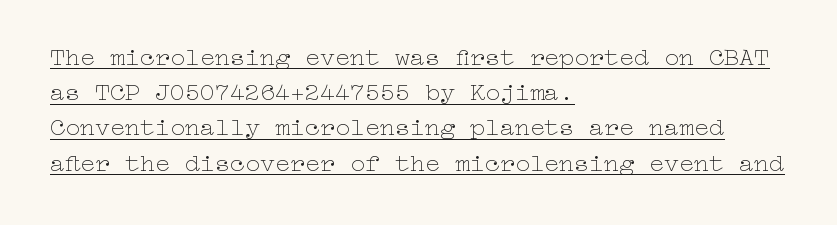
Leftover space on each line is placed entirely after the last word. This sample uses plain, unmodified letter spacing. Vertical stems look standard width or narrower in stroke. Somebody hit Ctrl+U on this one — the words are underlined. A typesetter would call this leading conventional body-copy spacing. The letters stand straight up with perfectly vertical stems.
